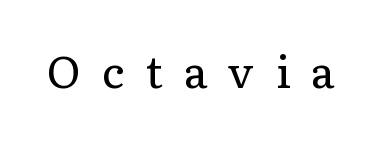
Type without underlining. Spacing between characters has been opened up far beyond the box default. This sample has the flowing, uneven cadence of proportional lettering. The axis of the letterforms is exactly vertical. The face looks like a standard text weight, possibly lighter.
